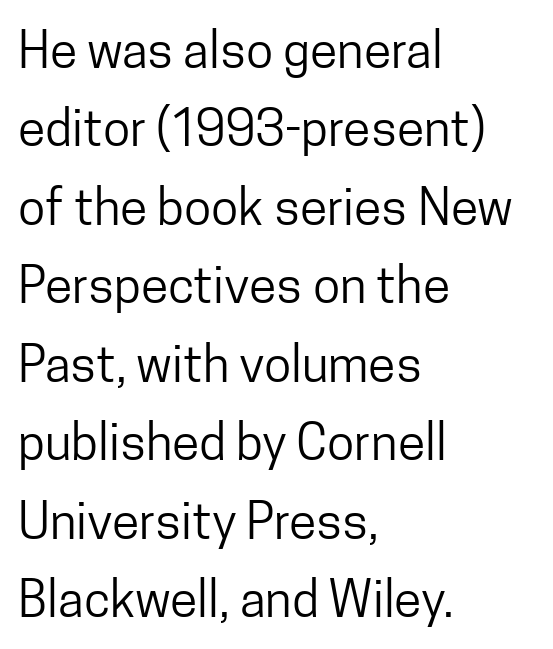
The image shows 50 px regular-weight, condensed sans-serif type, upright; set left-aligned, normal line spacing (1.57x), normal letter spacing, not underlined; low stroke contrast and a medium x-height.
